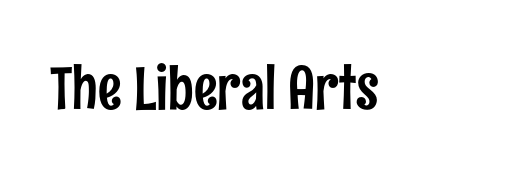
{"serif": "no", "italic": "no", "width": "condensed", "stroke_contrast": "low", "x_height": "medium", "monospaced": "no", "underline": "no", "letter_spacing": "normal", "letter_spacing_em": 0.0, "glyph_px": 59}
